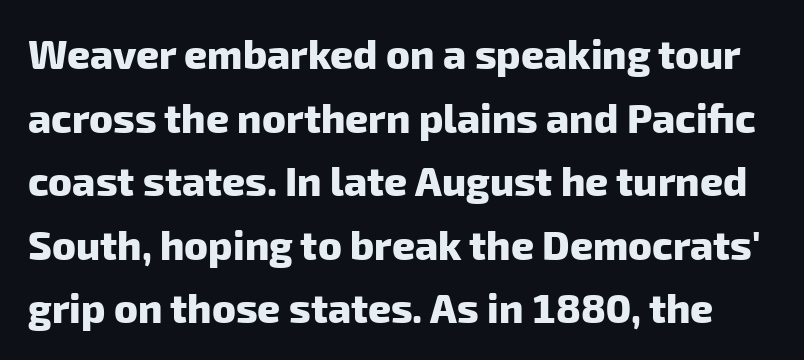
{"serif": "no", "bold": "yes", "weight": "heavy", "width": "normal", "stroke_contrast": "low", "x_height": "medium", "monospaced": "no", "underline": "no", "line_spacing": "normal", "line_spacing_ratio": 1.59, "letter_spacing": "normal", "letter_spacing_em": 0.0, "glyph_px": 40}
